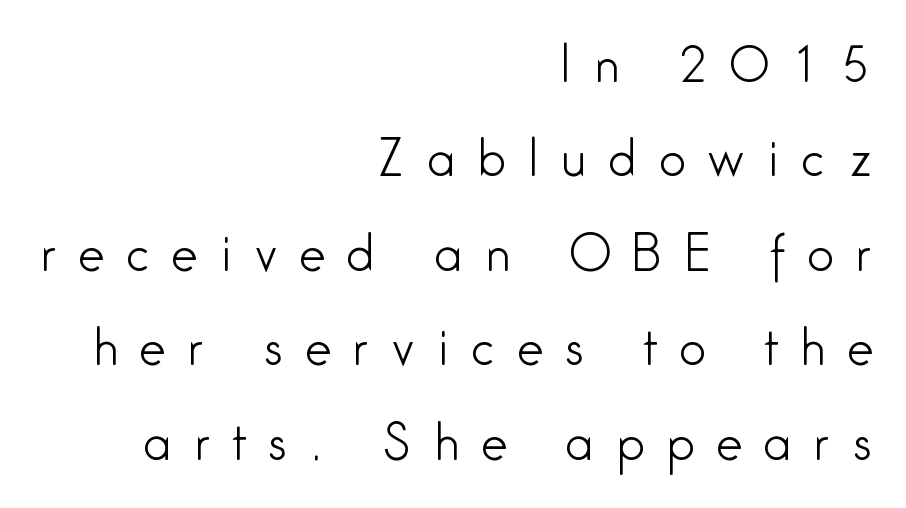
Q: Is the text bold? A: No.
Q: Is the text italic (slanted)? A: No, it is upright.
Q: Is the typeface a serif or a sans-serif typeface? A: Sans-serif.
Q: Is the text underlined? A: No.
Q: How is the paragraph aligned? A: Right-aligned.
Q: Is the spacing between letters normal or unusually wide? A: Unusually wide.
Q: Is the spacing between lines tight, normal or loose? A: Loose.
Q: Width (condensed, normal, or wide)? A: Condensed.
Q: Stroke contrast? A: Low.
Q: x-height? A: Medium.
Q: Monospaced? A: No.
